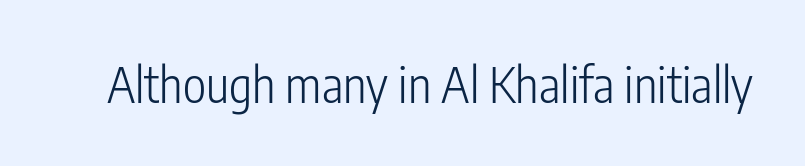
{"serif": "no", "italic": "no", "bold": "no", "weight": "light", "width": "condensed", "stroke_contrast": "low", "x_height": "medium", "monospaced": "no", "underline": "no", "letter_spacing": "normal", "letter_spacing_em": 0.0, "glyph_px": 49}
